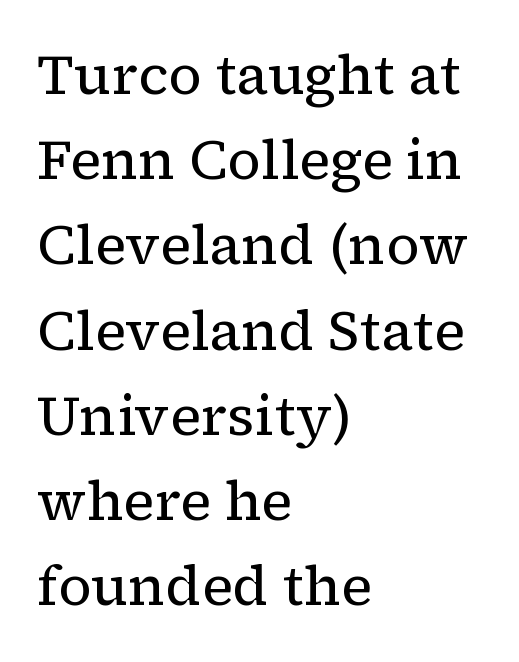
{"serif": "yes", "italic": "no", "bold": "no", "weight": "regular", "width": "normal", "stroke_contrast": "low", "x_height": "medium", "monospaced": "no", "underline": "no", "align": "left", "line_spacing": "normal", "line_spacing_ratio": 1.55, "letter_spacing": "normal", "letter_spacing_em": 0.0, "glyph_px": 55}
